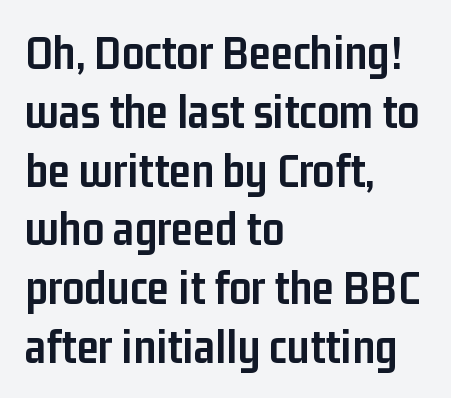
Q: Is the text bold? A: Yes.
Q: Is the text italic (slanted)? A: No, it is upright.
Q: Is the typeface a serif or a sans-serif typeface? A: Sans-serif.
Q: Is the text underlined? A: No.
Q: How is the paragraph aligned? A: Left-aligned.
Q: Is the spacing between letters normal or unusually wide? A: Normal.
Q: Width (condensed, normal, or wide)? A: Condensed.
Q: Stroke contrast? A: Low.
Q: x-height? A: Medium.
Q: Monospaced? A: No.
